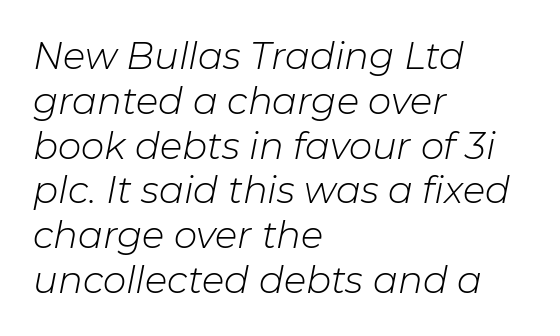
The image shows 37 px light type, italic (leaning right); set left-aligned, line spacing 1.21x, normal letter spacing, not underlined; low stroke contrast and a medium x-height.
